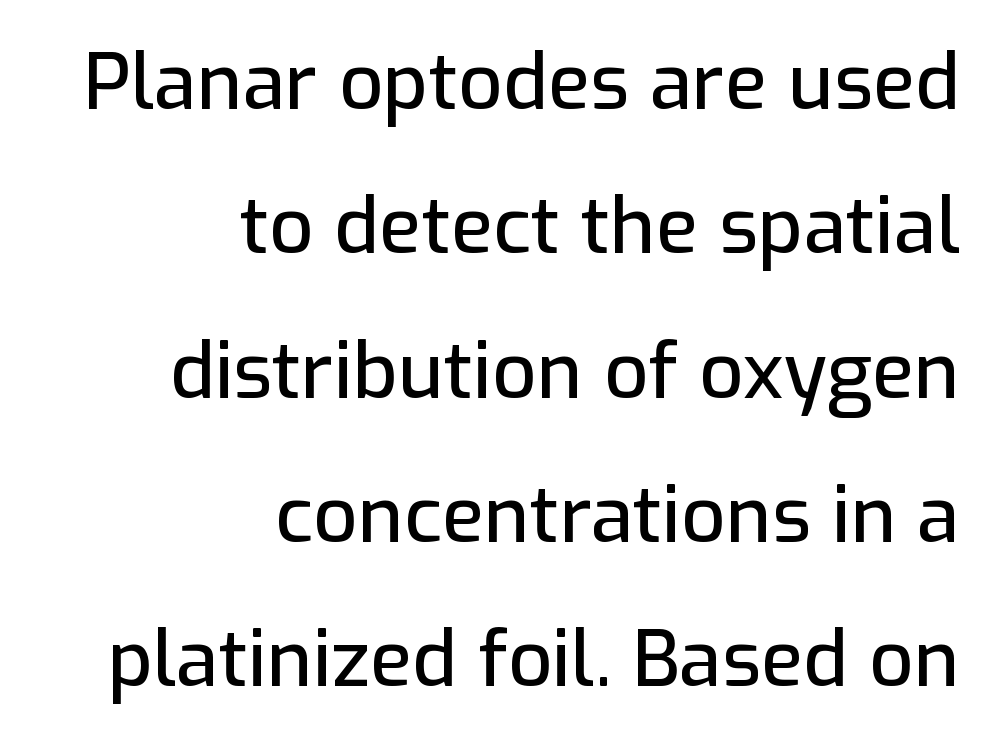
Q: Is the text italic (slanted)? A: No, it is upright.
Q: Is the typeface a serif or a sans-serif typeface? A: Sans-serif.
Q: Is the text underlined? A: No.
Q: How is the paragraph aligned? A: Right-aligned.
Q: Is the spacing between letters normal or unusually wide? A: Normal.
Q: Width (condensed, normal, or wide)? A: Normal.
Q: Stroke contrast? A: Low.
Q: x-height? A: Medium.
Q: Monospaced? A: No.
